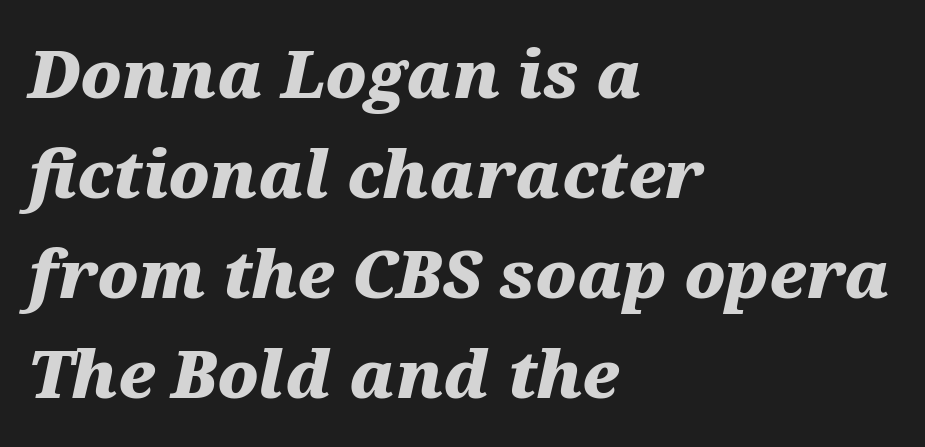
A normal amount of white space separates one row of letters from the next. Lines of text with bare space underneath. Set as a true bold cut, around the 700 mark. If you drew a ruler down the left edge, every line would touch it. The whole block is typeset with a tilt.
